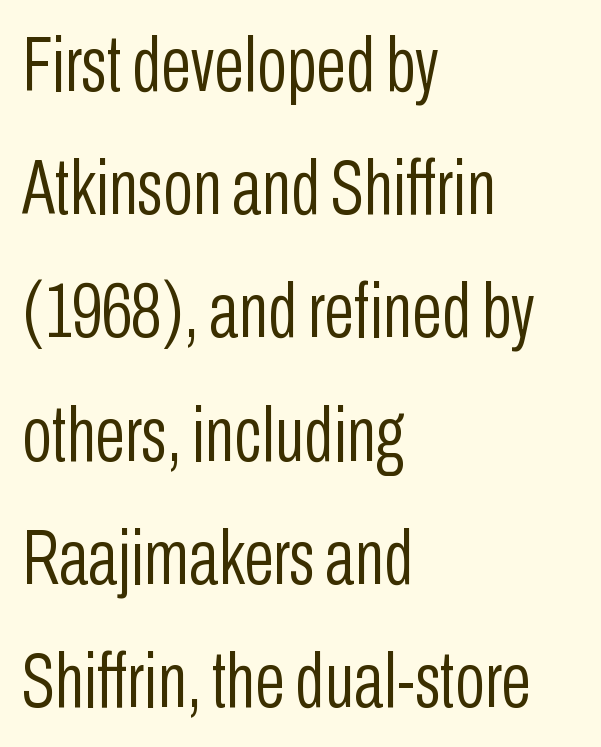
Does the leading feel generous? No, just average. Honestly, the letter spacing is just normal — you wouldn't notice it. The type family on display is of the sans-serif kind. You could not count columns in this text — the font is proportionally spaced. The characters are drawn with everyday or finer stroke widths. The paragraph shown leans on its left margin.
